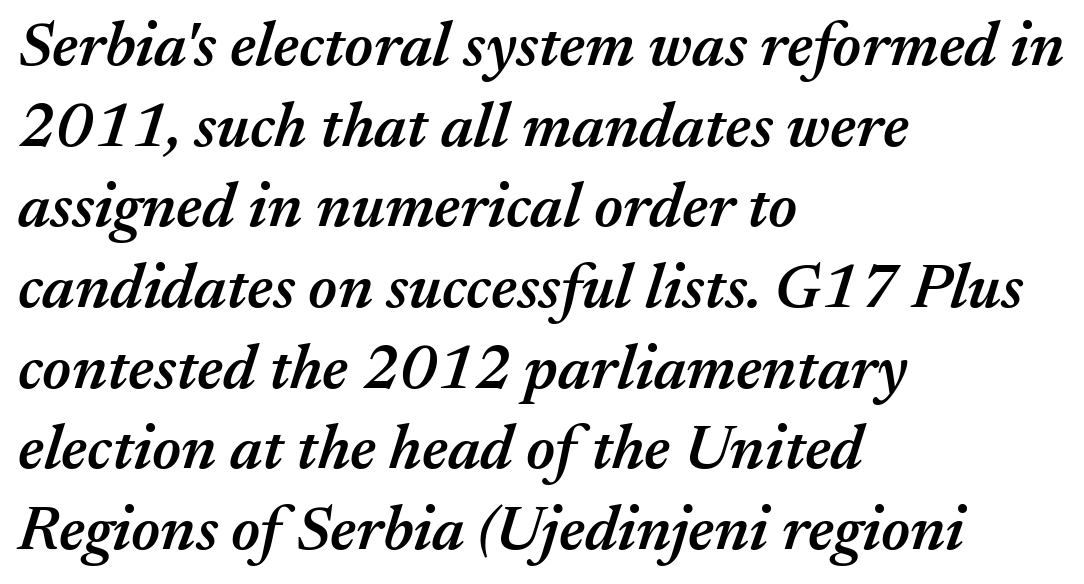
Q: Is the text bold? A: Semi-bold.
Q: Is the text italic (slanted)? A: Yes, it leans right by about 17 degrees.
Q: Is the text underlined? A: No.
Q: How is the paragraph aligned? A: Left-aligned.
Q: Is the spacing between letters normal or unusually wide? A: Normal.
Q: Is the spacing between lines tight, normal or loose? A: Normal.
Q: Width (condensed, normal, or wide)? A: Normal.
Q: Stroke contrast? A: Medium.
Q: x-height? A: Medium.
Q: Monospaced? A: No.
